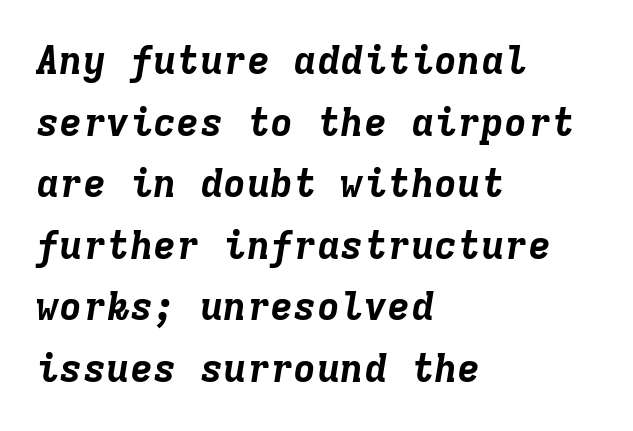
Underline: absent. This sample has the even, mechanical cadence of fixed-width lettering. Notice how descenders clear the ascenders below comfortably — that's standard leading. The letters sit at their default tracking, neither squeezed nor spread. Does the copy run flush right? No — it runs flush left. The sample has been set heavy, in full bold.
